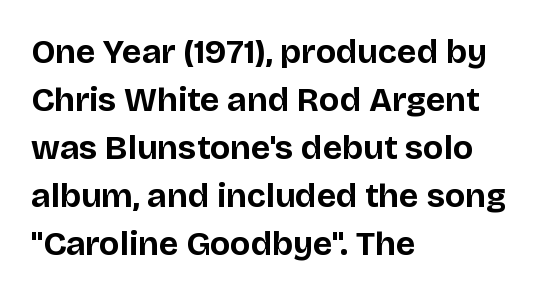
The image shows 34 px bold sans-serif type, upright; set left-aligned, normal line spacing (1.41x), normal letter spacing, not underlined; low stroke contrast and a large x-height.
